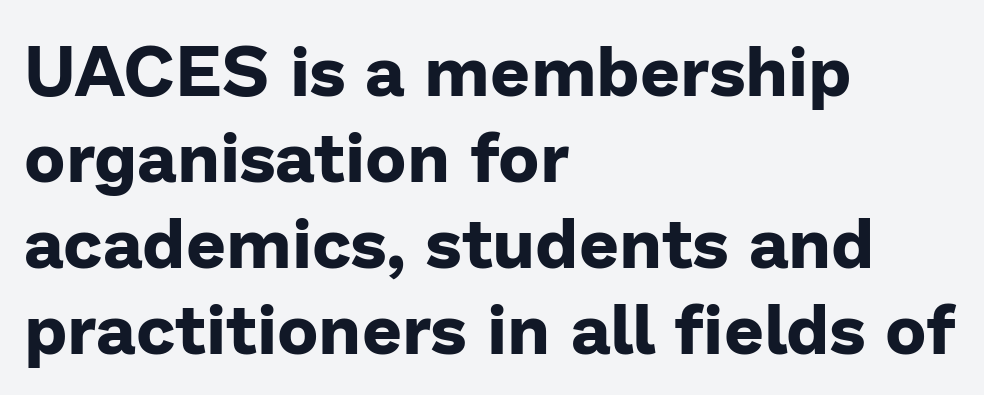
{"serif": "no", "italic": "no", "bold": "yes", "weight": "bold", "width": "normal", "stroke_contrast": "low", "x_height": "medium", "monospaced": "no", "underline": "no", "align": "left", "line_spacing_ratio": 1.23, "letter_spacing": "normal", "letter_spacing_em": 0.0, "glyph_px": 70}
